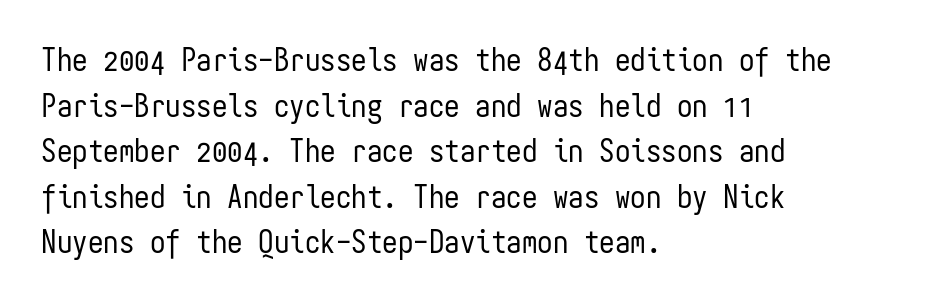
Q: Is the text bold? A: No.
Q: Is the text italic (slanted)? A: No, it is upright.
Q: Is the typeface a serif or a sans-serif typeface? A: Sans-serif.
Q: Is the text underlined? A: No.
Q: How is the paragraph aligned? A: Left-aligned.
Q: Is the spacing between letters normal or unusually wide? A: Normal.
Q: Is the spacing between lines tight, normal or loose? A: Normal.
Q: Width (condensed, normal, or wide)? A: Condensed.
Q: Stroke contrast? A: Low.
Q: x-height? A: Medium.
Q: Monospaced? A: Yes.
